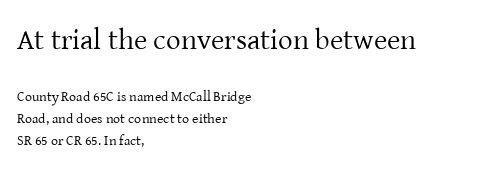
Q: Is the text bold? A: No.
Q: Is the text italic (slanted)? A: No, it is upright.
Q: Is the typeface a serif or a sans-serif typeface? A: Serif.
Q: Is the text underlined? A: No.
Q: How is the paragraph aligned? A: Left-aligned.
Q: Is the spacing between letters normal or unusually wide? A: Normal.
Q: Is the spacing between lines tight, normal or loose? A: Normal.
Q: Which block of text is set in a larger size, the first (top) or the second (bottom)? A: The first (top) one.
Q: Width (condensed, normal, or wide)? A: Normal.
Q: Stroke contrast? A: Low.
Q: x-height? A: Medium.
Q: Monospaced? A: No.
